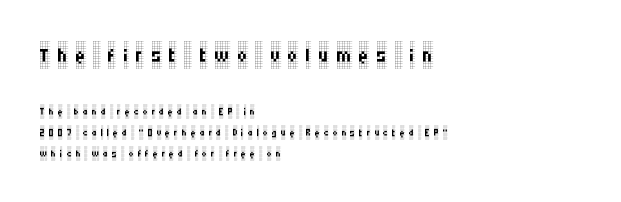
Q: Is the text bold? A: No.
Q: Is the text italic (slanted)? A: No, it is upright.
Q: Is the typeface a serif or a sans-serif typeface? A: Serif.
Q: Is the text underlined? A: No.
Q: How is the paragraph aligned? A: Left-aligned.
Q: Is the spacing between letters normal or unusually wide? A: Unusually wide.
Q: Is the spacing between lines tight, normal or loose? A: Normal.
Q: Which block of text is set in a larger size, the first (top) or the second (bottom)? A: The first (top) one.
Q: Width (condensed, normal, or wide)? A: Condensed.
Q: Stroke contrast? A: Low.
Q: x-height? A: Large.
Q: Monospaced? A: No.
